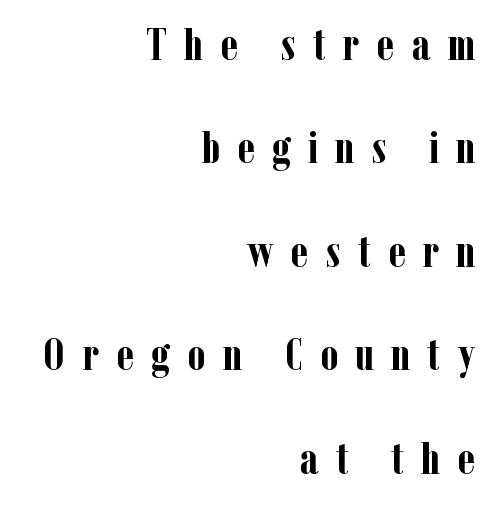
The image shows 45 px semibold, condensed serif type, upright; set right-aligned, loose line spacing (2.3x), unusually wide letter spacing (+0.38 em), not underlined; low stroke contrast and a medium x-height.
